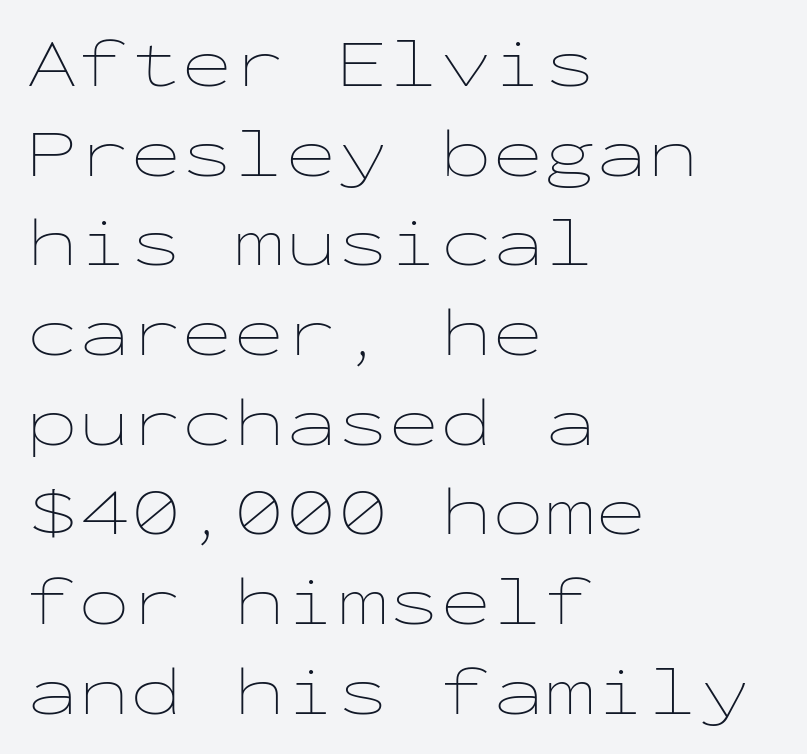
{"italic": "no", "bold": "no", "weight": "thin", "width": "wide", "stroke_contrast": "low", "x_height": "medium", "monospaced": "yes", "underline": "no", "align": "left", "line_spacing": "normal", "line_spacing_ratio": 1.3, "letter_spacing": "normal", "letter_spacing_em": 0.0, "glyph_px": 69}
